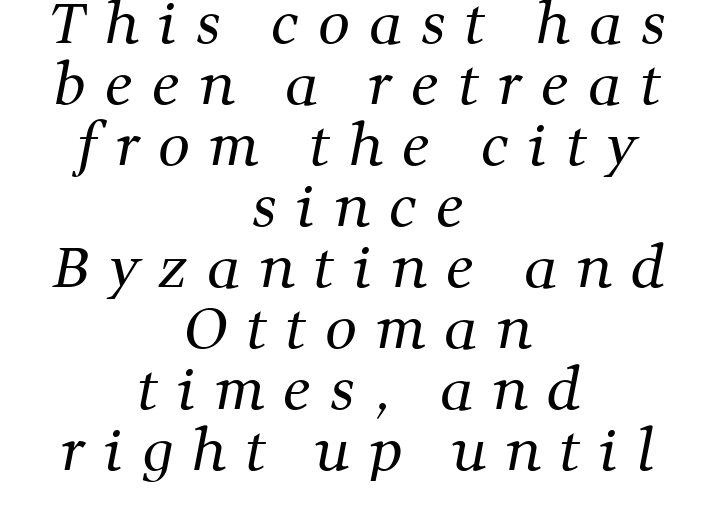
{"serif": "yes", "bold": "no", "weight": "regular", "width": "normal", "stroke_contrast": "medium", "x_height": "medium", "monospaced": "no", "underline": "no", "align": "center", "line_spacing": "tight", "line_spacing_ratio": 1.09, "letter_spacing": "wide", "letter_spacing_em": 0.34, "glyph_px": 56}
